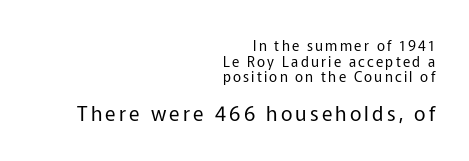
Q: Is the text bold? A: No.
Q: Is the text italic (slanted)? A: No, it is upright.
Q: Is the text underlined? A: No.
Q: How is the paragraph aligned? A: Right-aligned.
Q: Is the spacing between lines tight, normal or loose? A: Tight.
Q: Which block of text is set in a larger size, the first (top) or the second (bottom)? A: The second (bottom) one.
